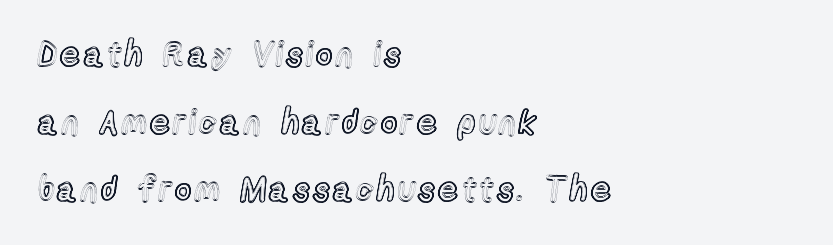
{"width": "condensed", "x_height": "medium", "monospaced": "no", "underline": "no", "align": "left", "line_spacing": "loose", "line_spacing_ratio": 1.99, "glyph_px": 34}
